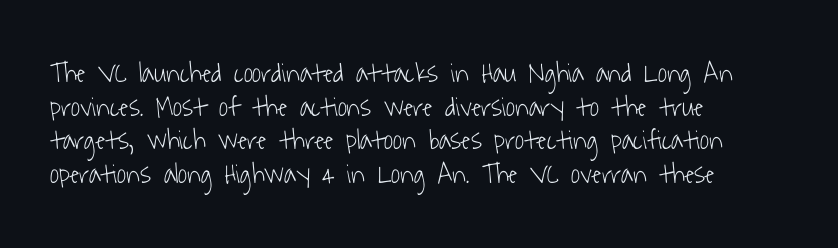
The paragraph shown leans on its left margin. The characters are drawn with everyday or finer stroke widths. Think of a printed novel: that variable character pitch is what you see here. Does the type have serifs? No, each stem ends abruptly. Default kerning and tracking; the words read as compact shapes.
